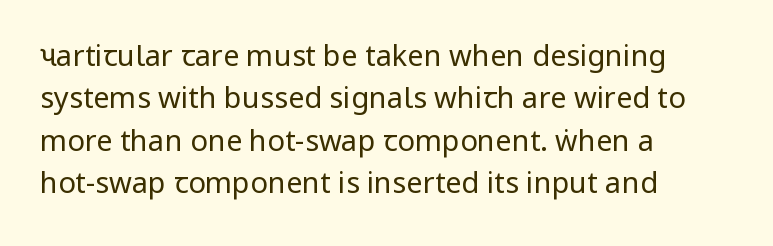
The image shows 29 px regular-weight, condensed sans-serif type, upright; set left-aligned, normal line spacing (1.46x), normal letter spacing, not underlined; low stroke contrast and a large x-height.
